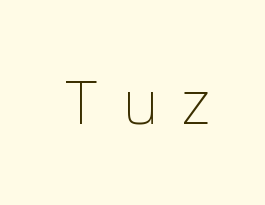
Q: Is the text bold? A: No.
Q: Is the text italic (slanted)? A: No, it is upright.
Q: Is the typeface a serif or a sans-serif typeface? A: Sans-serif.
Q: Is the text underlined? A: No.
Q: Is the spacing between letters normal or unusually wide? A: Unusually wide.
Q: Width (condensed, normal, or wide)? A: Normal.
Q: Stroke contrast? A: Low.
Q: x-height? A: Medium.
Q: Monospaced? A: No.
